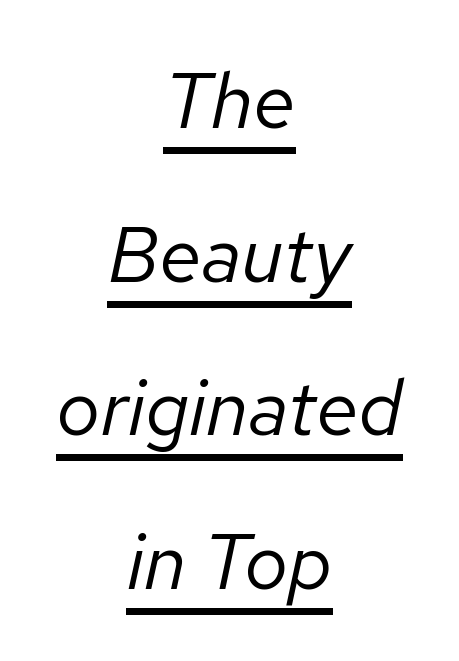
The image shows 78 px regular-weight type, italic (leaning right); set centered, loose line spacing (1.97x), normal letter spacing, underlined; low stroke contrast and a medium x-height.
